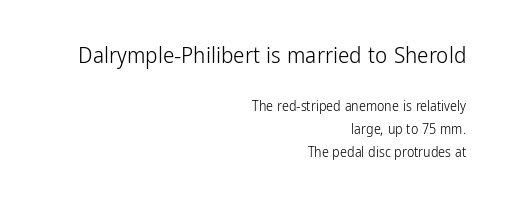
The image shows 23 px text type, upright; set right-aligned, normal line spacing (1.66x), normal letter spacing, not underlined; the first (top) block is 1.64x larger.
